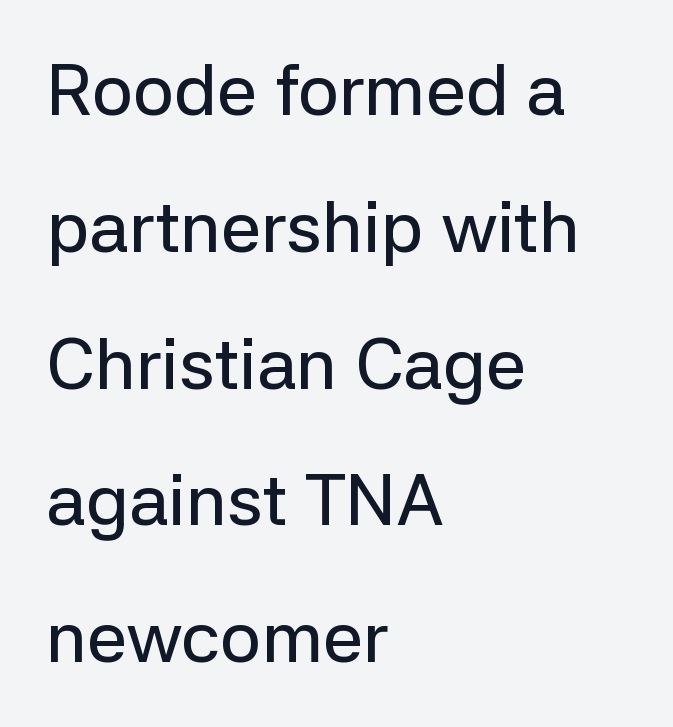
Q: Is the text italic (slanted)? A: No, it is upright.
Q: Is the typeface a serif or a sans-serif typeface? A: Sans-serif.
Q: Is the text underlined? A: No.
Q: How is the paragraph aligned? A: Left-aligned.
Q: Is the spacing between letters normal or unusually wide? A: Normal.
Q: Is the spacing between lines tight, normal or loose? A: Loose.
Q: Width (condensed, normal, or wide)? A: Normal.
Q: Stroke contrast? A: Low.
Q: x-height? A: Medium.
Q: Monospaced? A: No.
